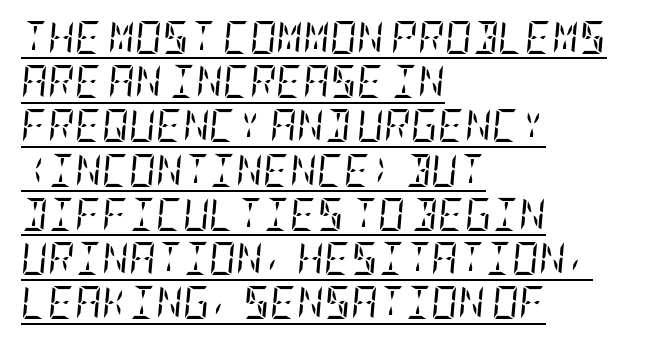
Q: Is the text bold? A: No.
Q: Is the text italic (slanted)? A: Yes, it leans right by about 5 degrees.
Q: Is the typeface a serif or a sans-serif typeface? A: Serif.
Q: Is the text underlined? A: Yes.
Q: How is the paragraph aligned? A: Left-aligned.
Q: Is the spacing between letters normal or unusually wide? A: Normal.
Q: Is the spacing between lines tight, normal or loose? A: Normal.
Q: Width (condensed, normal, or wide)? A: Condensed.
Q: Stroke contrast? A: Low.
Q: x-height? A: Large.
